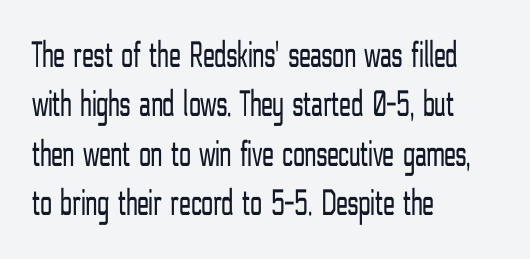
Q: Is the text bold? A: No.
Q: Is the text italic (slanted)? A: No, it is upright.
Q: Is the typeface a serif or a sans-serif typeface? A: Sans-serif.
Q: Is the text underlined? A: No.
Q: How is the paragraph aligned? A: Left-aligned.
Q: Is the spacing between letters normal or unusually wide? A: Normal.
Q: Is the spacing between lines tight, normal or loose? A: Normal.
Q: Width (condensed, normal, or wide)? A: Condensed.
Q: Stroke contrast? A: Low.
Q: x-height? A: Medium.
Q: Monospaced? A: No.
